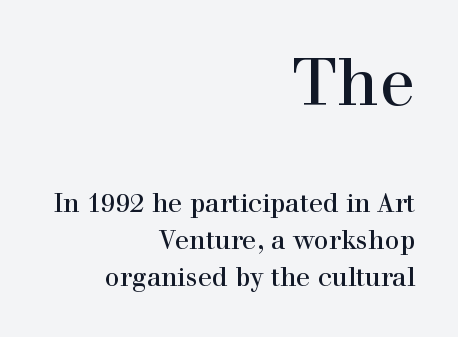
Q: Is the text italic (slanted)? A: No, it is upright.
Q: Is the typeface a serif or a sans-serif typeface? A: Serif.
Q: Is the text underlined? A: No.
Q: How is the paragraph aligned? A: Right-aligned.
Q: Is the spacing between letters normal or unusually wide? A: Normal.
Q: Is the spacing between lines tight, normal or loose? A: Normal.
Q: Which block of text is set in a larger size, the first (top) or the second (bottom)? A: The first (top) one.
Q: Width (condensed, normal, or wide)? A: Normal.
Q: x-height? A: Medium.
Q: Monospaced? A: No.
